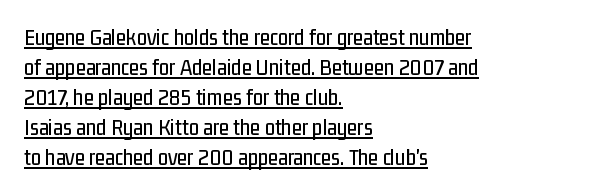
Every word sits above its own underline. Designer's note — italics off, roman on. The tracking reads as untouched default to a designer's eye. Line spacing here is normal.
